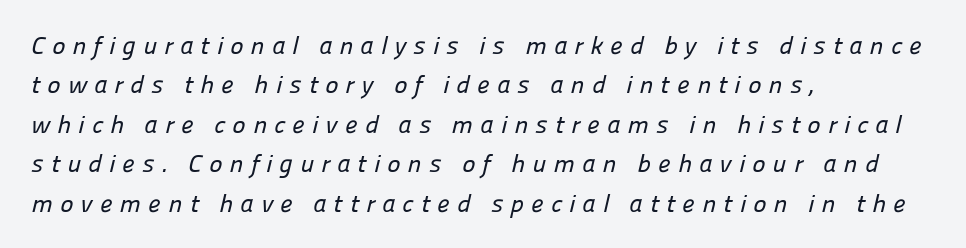
{"underline": "no", "align": "left", "line_spacing": "normal", "line_spacing_ratio": 1.58, "letter_spacing": "wide", "letter_spacing_em": 0.29, "glyph_px": 25}
